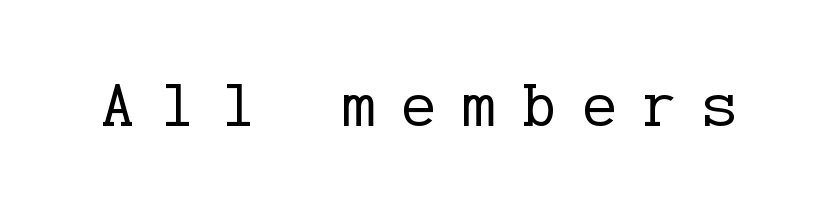
Q: Is the text bold? A: No.
Q: Is the text italic (slanted)? A: No, it is upright.
Q: Is the typeface a serif or a sans-serif typeface? A: Serif.
Q: Is the text underlined? A: No.
Q: Is the spacing between letters normal or unusually wide? A: Unusually wide.
Q: Width (condensed, normal, or wide)? A: Normal.
Q: Stroke contrast? A: Low.
Q: x-height? A: Medium.
